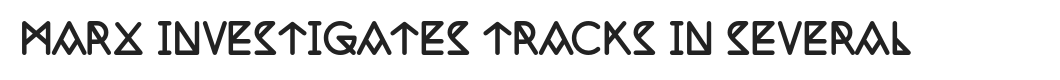
{"serif": "yes", "italic": "no", "bold": "yes", "weight": "semibold", "width": "condensed", "stroke_contrast": "low", "x_height": "large", "monospaced": "no", "underline": "no", "letter_spacing": "normal", "letter_spacing_em": 0.0, "glyph_px": 39}
